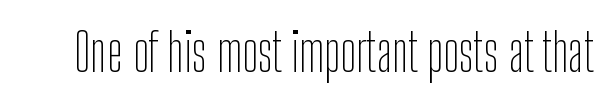
The image shows 53 px thin, condensed sans-serif type, upright; set normal letter spacing, not underlined; low stroke contrast and a medium x-height.
